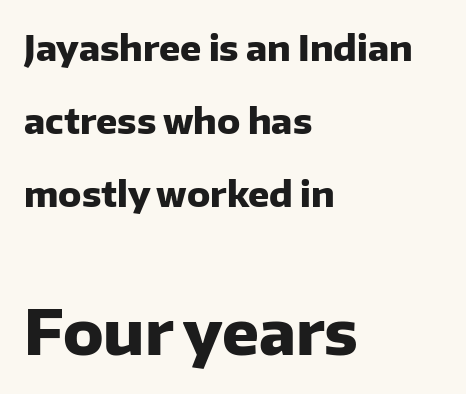
{"serif": "no", "italic": "no", "bold": "yes", "weight": "heavy", "width": "normal", "stroke_contrast": "low", "x_height": "medium", "monospaced": "no", "underline": "no", "align": "left", "line_spacing": "loose", "line_spacing_ratio": 2.09, "letter_spacing": "normal", "letter_spacing_em": 0.0, "larger_block": "second", "size_ratio": 1.74, "glyph_px": 61}
